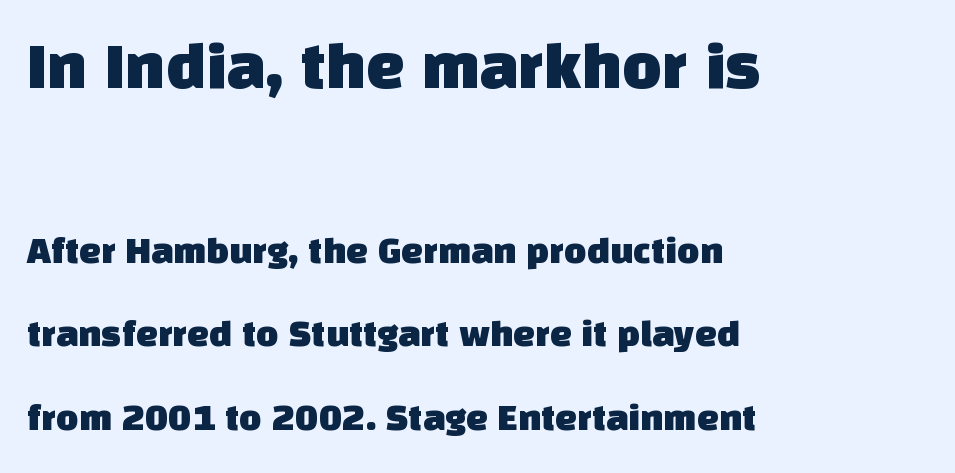
{"serif": "no", "width": "normal", "stroke_contrast": "low", "x_height": "large", "monospaced": "no", "underline": "no", "align": "left", "line_spacing": "loose", "line_spacing_ratio": 2.15, "letter_spacing": "normal", "letter_spacing_em": 0.0, "larger_block": "first", "size_ratio": 1.74, "glyph_px": 68}
